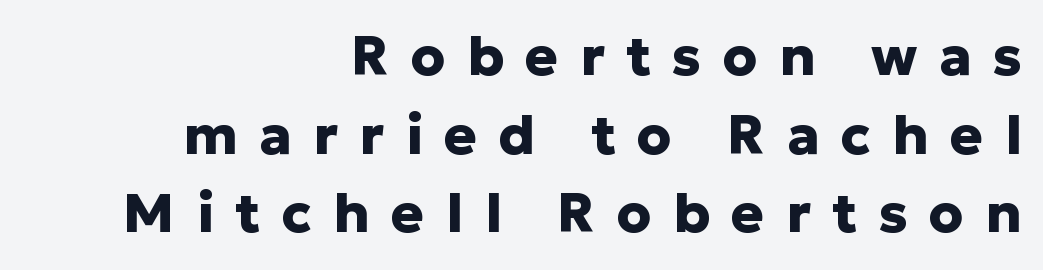
You'd pick this weight for a headline — it's a proper bold. No italicization has been applied; the sample stays upright. The rendering uses natural spacing where letterforms have individual widths. This block has exactly the height ordinary leading produces.
